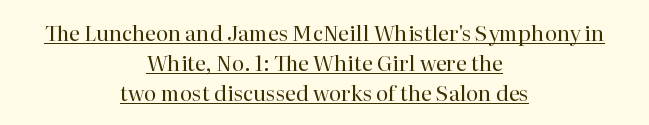
{"italic": "no", "bold": "no", "underline": "yes", "align": "center", "line_spacing": "normal", "line_spacing_ratio": 1.44, "letter_spacing": "normal", "letter_spacing_em": 0.0, "glyph_px": 21}
